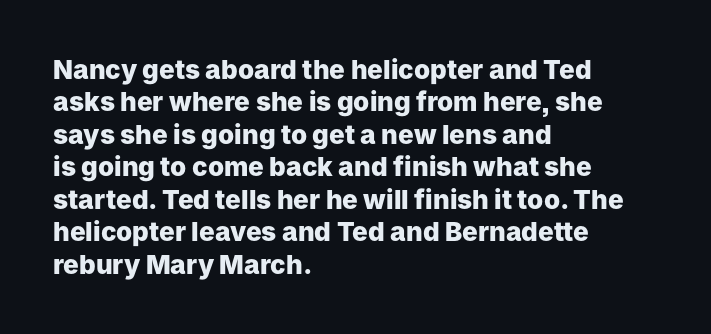
Q: Is the text bold? A: Yes.
Q: Is the text italic (slanted)? A: No, it is upright.
Q: Is the text underlined? A: No.
Q: How is the paragraph aligned? A: Left-aligned.
Q: Is the spacing between letters normal or unusually wide? A: Normal.
Q: Is the spacing between lines tight, normal or loose? A: Normal.
